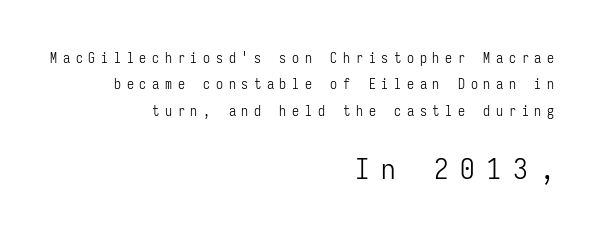
Q: Is the text bold? A: No.
Q: Is the text italic (slanted)? A: No, it is upright.
Q: Is the typeface a serif or a sans-serif typeface? A: Sans-serif.
Q: Is the text underlined? A: No.
Q: How is the paragraph aligned? A: Right-aligned.
Q: Is the spacing between letters normal or unusually wide? A: Unusually wide.
Q: Which block of text is set in a larger size, the first (top) or the second (bottom)? A: The second (bottom) one.
Q: Width (condensed, normal, or wide)? A: Condensed.
Q: Stroke contrast? A: Low.
Q: x-height? A: Medium.
Q: Monospaced? A: Yes.
